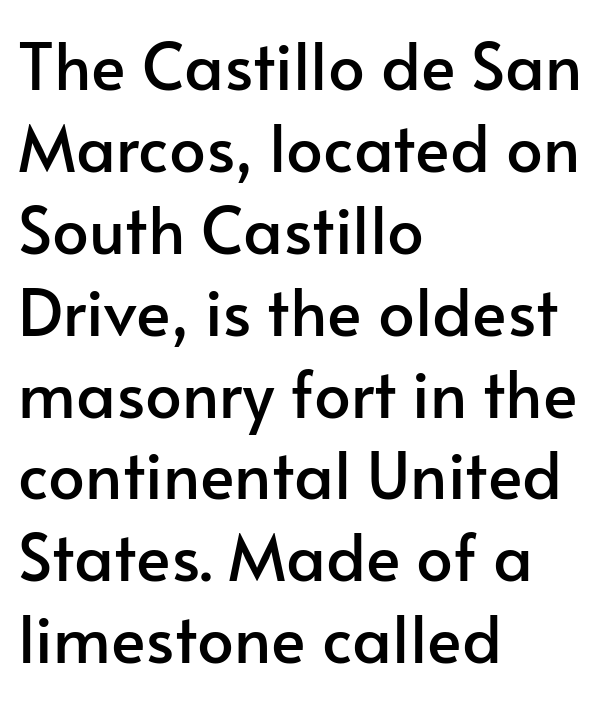
Nothing sits at the stroke ends, so this counts as sans-serif. Note the varied advance widths — an 'i' is clearly narrower than an 'm'. Caption: multi-line text, flush left, ragged right. Line spacing here is normal.
